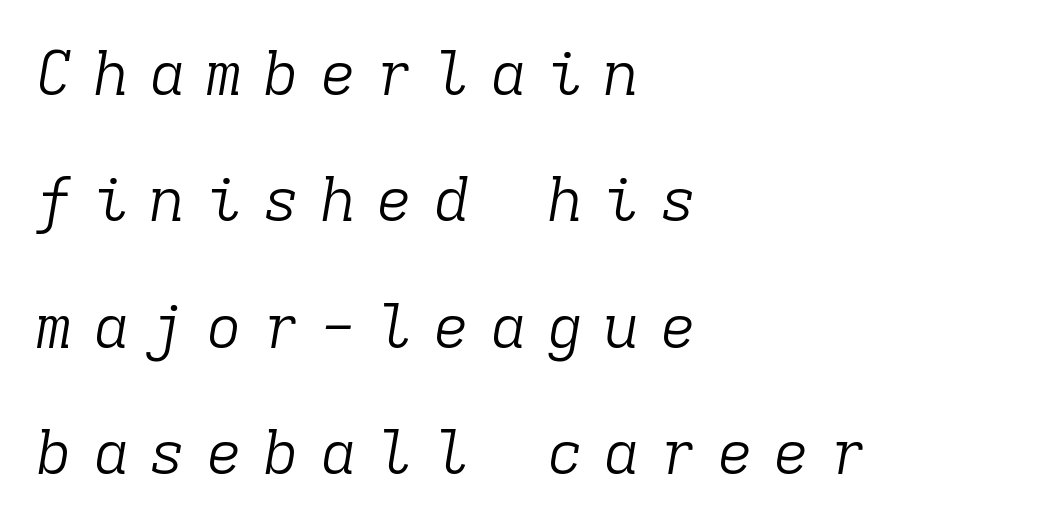
{"serif": "yes", "italic": "yes", "lean": "right", "slant_degrees": 9, "bold": "no", "weight": "light", "width": "normal", "stroke_contrast": "low", "x_height": "medium", "monospaced": "yes", "underline": "no", "align": "left", "line_spacing": "loose", "line_spacing_ratio": 2.07, "letter_spacing": "wide", "letter_spacing_em": 0.33, "glyph_px": 61}
